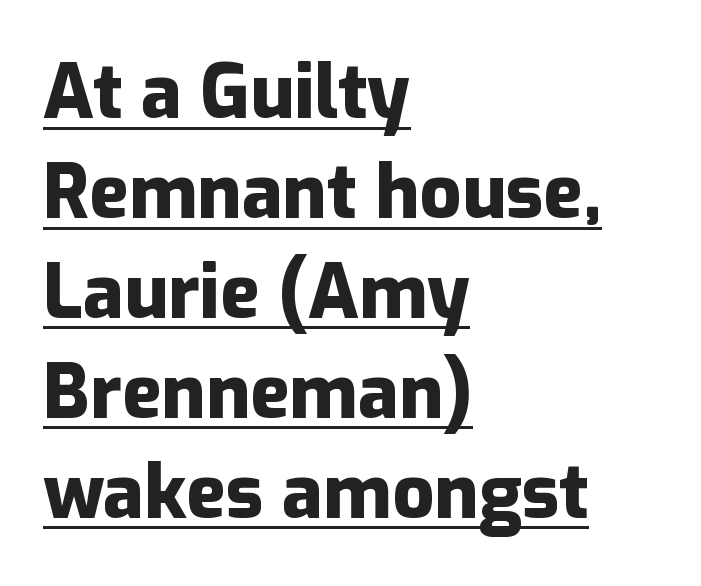
{"serif": "no", "italic": "no", "bold": "yes", "weight": "heavy", "width": "normal", "stroke_contrast": "low", "x_height": "medium", "monospaced": "no", "underline": "yes", "align": "left", "line_spacing": "normal", "line_spacing_ratio": 1.35, "letter_spacing": "normal", "letter_spacing_em": 0.0, "glyph_px": 74}
